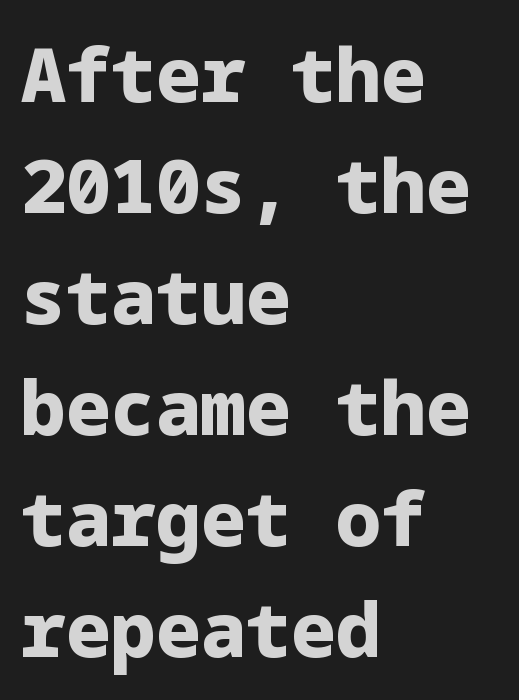
Q: Is the text bold? A: Yes.
Q: Is the text italic (slanted)? A: No, it is upright.
Q: Is the typeface a serif or a sans-serif typeface? A: Sans-serif.
Q: Is the text underlined? A: No.
Q: How is the paragraph aligned? A: Left-aligned.
Q: Is the spacing between letters normal or unusually wide? A: Normal.
Q: Is the spacing between lines tight, normal or loose? A: Normal.
Q: Width (condensed, normal, or wide)? A: Normal.
Q: Stroke contrast? A: Low.
Q: x-height? A: Medium.
